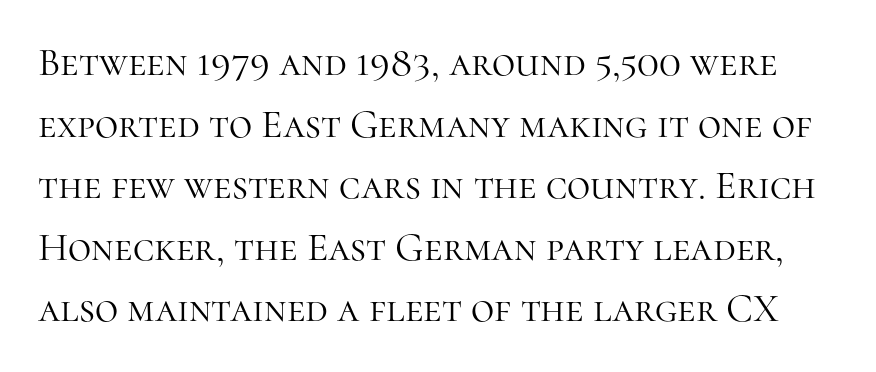
The image shows 40 px light serif type, upright; set normal line spacing (1.54x), normal letter spacing, not underlined; high stroke contrast and a medium x-height.
